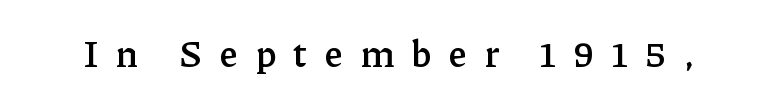
The image shows 37 px semibold serif type, upright; set unusually wide letter spacing (+0.48 em), not underlined; low stroke contrast and a medium x-height.
